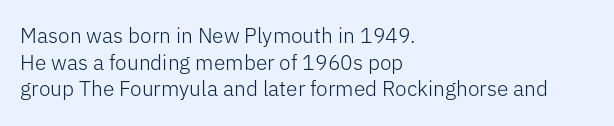
{"italic": "no", "bold": "no", "underline": "no", "align": "left", "line_spacing": "normal", "line_spacing_ratio": 1.27, "letter_spacing": "normal", "letter_spacing_em": 0.0, "glyph_px": 21}
